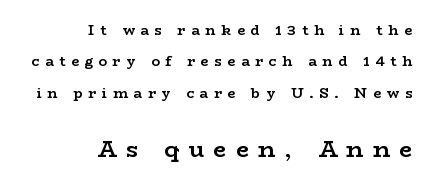
Q: Is the text bold? A: Yes.
Q: Is the text italic (slanted)? A: No, it is upright.
Q: Is the text underlined? A: No.
Q: How is the paragraph aligned? A: Right-aligned.
Q: Is the spacing between letters normal or unusually wide? A: Unusually wide.
Q: Is the spacing between lines tight, normal or loose? A: Loose.
Q: Which block of text is set in a larger size, the first (top) or the second (bottom)? A: The second (bottom) one.
